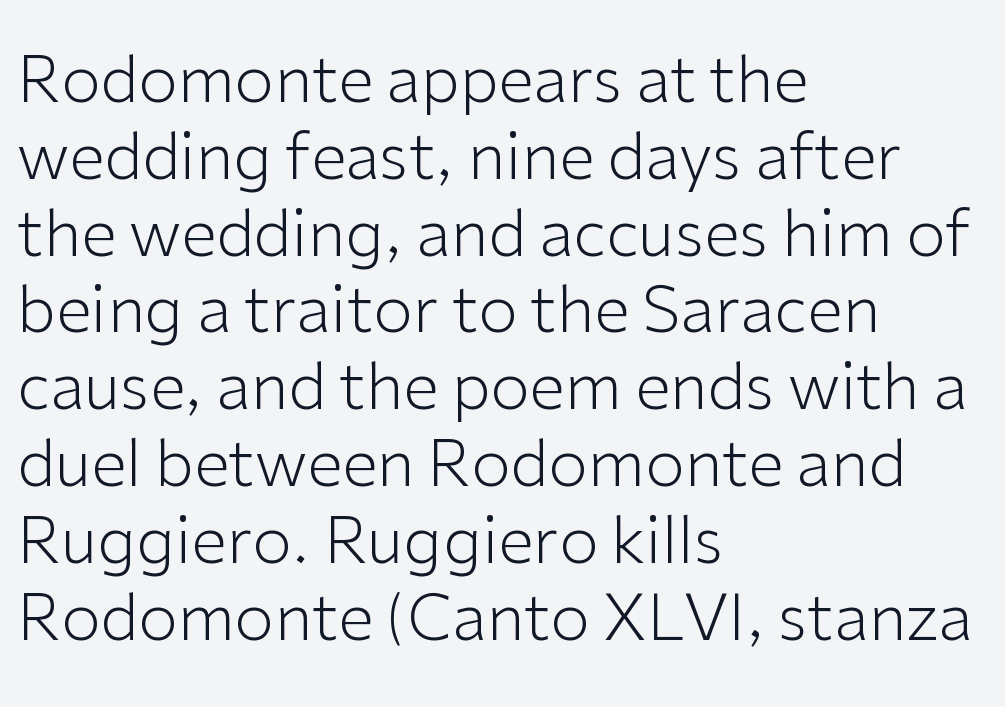
{"serif": "no", "italic": "no", "bold": "no", "weight": "light", "width": "normal", "stroke_contrast": "low", "x_height": "medium", "monospaced": "no", "underline": "no", "align": "left", "line_spacing_ratio": 1.2, "letter_spacing": "normal", "letter_spacing_em": 0.0, "glyph_px": 64}
